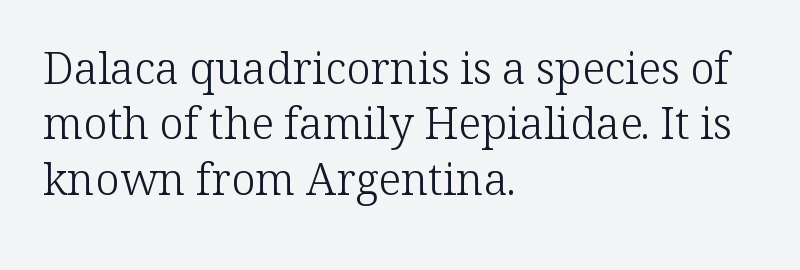
{"serif": "yes", "italic": "no", "bold": "no", "weight": "light", "width": "normal", "stroke_contrast": "low", "x_height": "medium", "monospaced": "no", "underline": "no", "align": "left", "line_spacing": "normal", "line_spacing_ratio": 1.26, "letter_spacing": "normal", "letter_spacing_em": 0.0, "glyph_px": 44}
